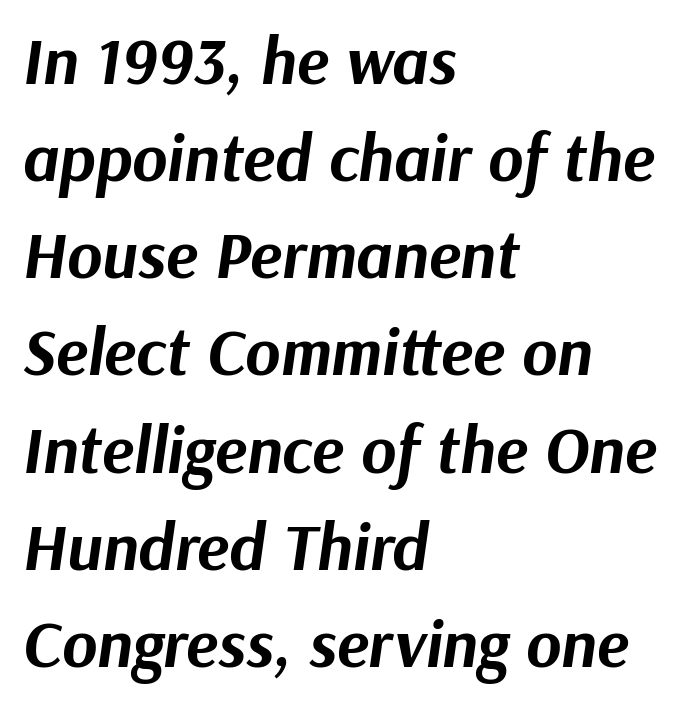
A classic flush-left, rag-right setting is used for this passage. Characters are canted at an angle relative to the baseline's perpendicular. The face used here is proportionally spaced, like ordinary book or web type. Short note: letters normally spaced.
